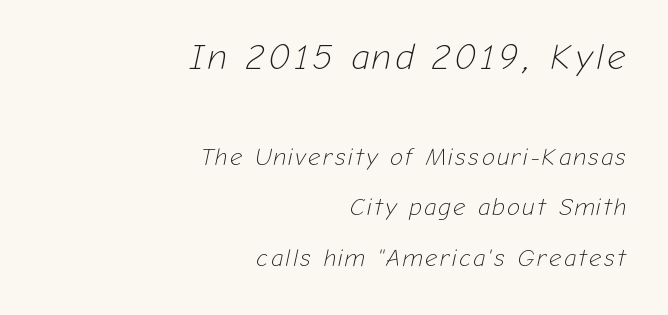
Students, observe: this is what heavily led, spacious text looks like. Rendered with sloped, italic letterforms. Look at the glyph heights: the upper group is clearly the bigger setting. Do the characters align in a grid? No, the font is proportional. Weight class: somewhere from thin through regular.
